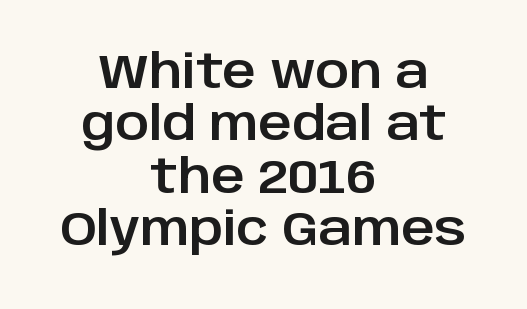
The image shows 46 px sans-serif type, upright; set centered, tight line spacing (1.14x), normal letter spacing, not underlined; low stroke contrast and a large x-height.
